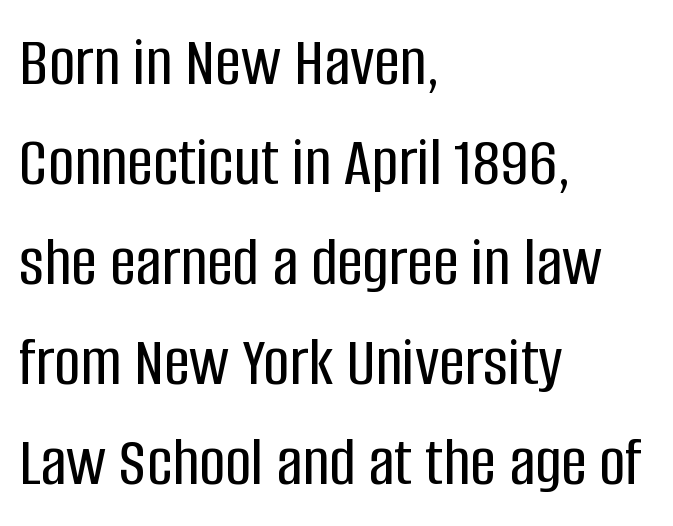
Q: Is the text italic (slanted)? A: No, it is upright.
Q: Is the typeface a serif or a sans-serif typeface? A: Sans-serif.
Q: Is the text underlined? A: No.
Q: How is the paragraph aligned? A: Left-aligned.
Q: Is the spacing between letters normal or unusually wide? A: Normal.
Q: Is the spacing between lines tight, normal or loose? A: Normal.
Q: Width (condensed, normal, or wide)? A: Condensed.
Q: Stroke contrast? A: Low.
Q: x-height? A: Large.
Q: Monospaced? A: No.
